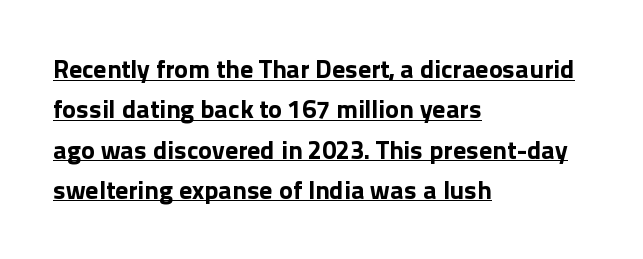
Q: Is the text bold? A: Yes.
Q: Is the text italic (slanted)? A: No, it is upright.
Q: Is the text underlined? A: Yes.
Q: How is the paragraph aligned? A: Left-aligned.
Q: Is the spacing between letters normal or unusually wide? A: Normal.
Q: Is the spacing between lines tight, normal or loose? A: Normal.
